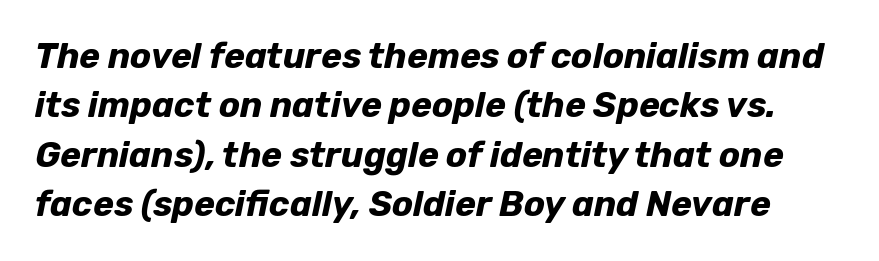
Tall strokes in this sample are angled rather than plumb. Does the weight exceed regular? Yes, all the way to bold. The line texture is even and compact thanks to regular tracking. Proportional: the letters do not fall into vertical columns. The rows are spaced the way most documents space them.
